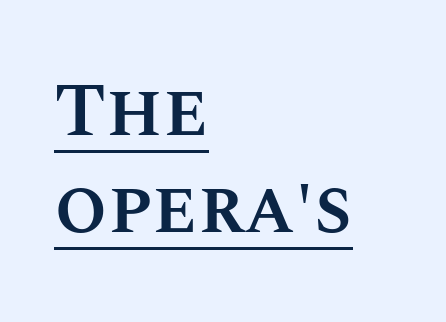
The image shows 76 px semibold type, upright; set left-aligned, normal line spacing (1.27x), normal letter spacing, underlined; medium stroke contrast and a large x-height.
